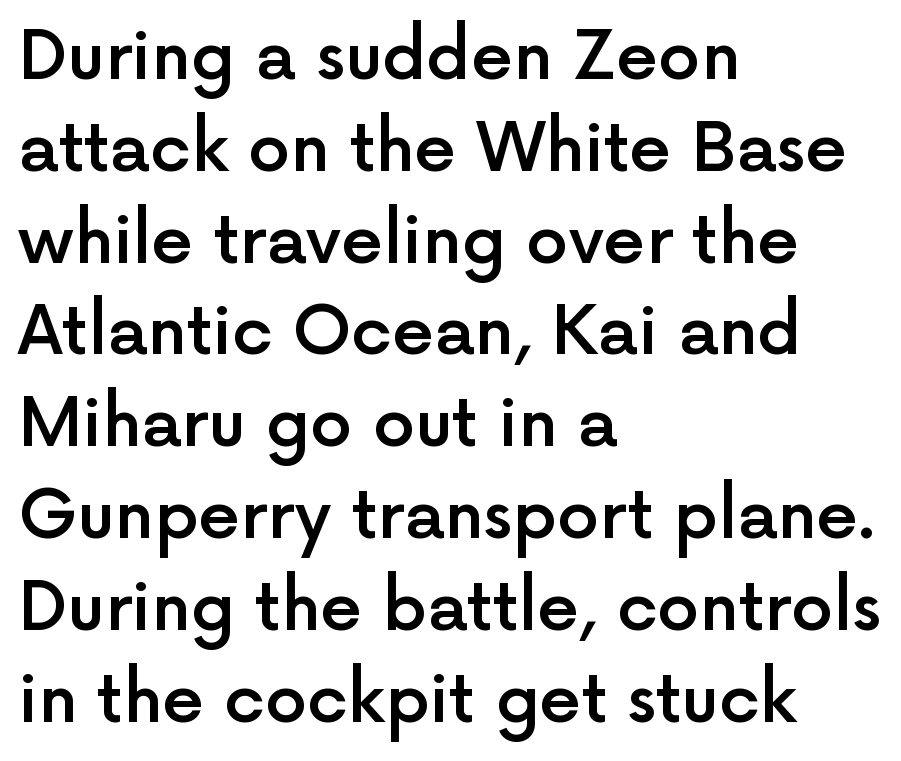
Q: Is the text bold? A: Semi-bold.
Q: Is the text italic (slanted)? A: No, it is upright.
Q: Is the typeface a serif or a sans-serif typeface? A: Sans-serif.
Q: Is the text underlined? A: No.
Q: How is the paragraph aligned? A: Left-aligned.
Q: Is the spacing between letters normal or unusually wide? A: Normal.
Q: Is the spacing between lines tight, normal or loose? A: Normal.
Q: Width (condensed, normal, or wide)? A: Normal.
Q: x-height? A: Medium.
Q: Monospaced? A: No.
